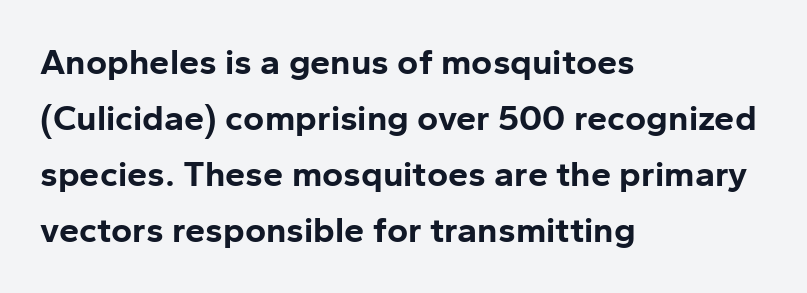
The image shows 36 px bold sans-serif type, upright; set left-aligned, normal line spacing (1.56x), normal letter spacing, not underlined; low stroke contrast and a medium x-height.
